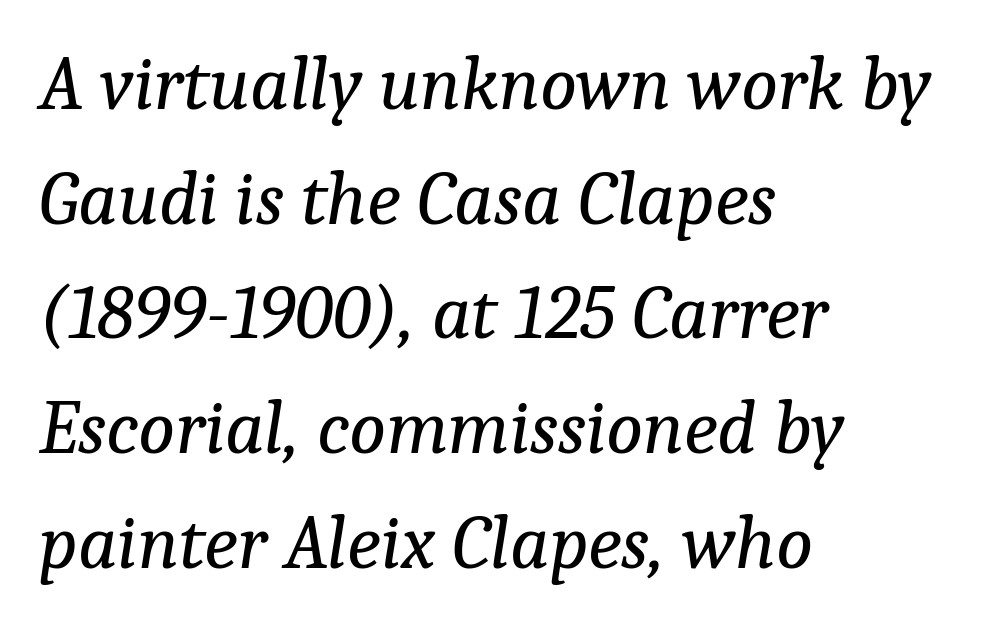
Q: Is the text bold? A: No.
Q: Is the text italic (slanted)? A: Yes, it leans right by about 9 degrees.
Q: Is the typeface a serif or a sans-serif typeface? A: Serif.
Q: Is the text underlined? A: No.
Q: How is the paragraph aligned? A: Left-aligned.
Q: Is the spacing between letters normal or unusually wide? A: Normal.
Q: Is the spacing between lines tight, normal or loose? A: Normal.
Q: Width (condensed, normal, or wide)? A: Normal.
Q: Stroke contrast? A: Low.
Q: x-height? A: Medium.
Q: Monospaced? A: No.
